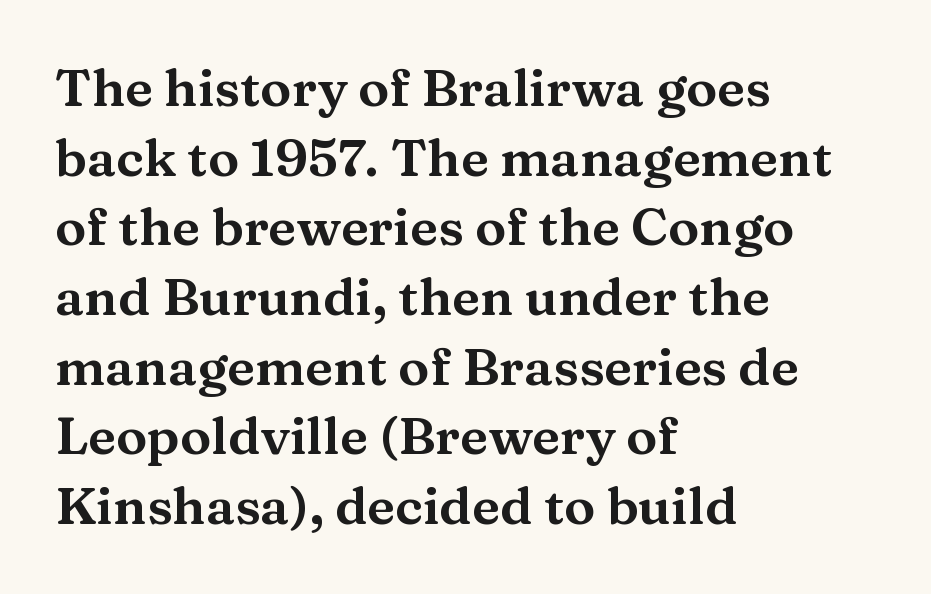
Does extra space separate the letters? No, they use regular spacing. What's the leading like? Ordinary, nothing unusual. Varying glyph widths throughout — classic text-font behaviour. Ascenders rise straight up at ninety degrees.
